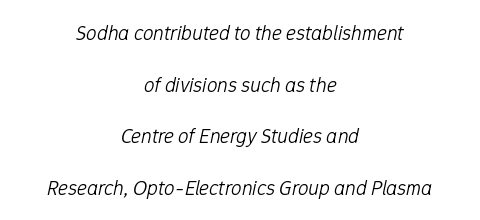
{"italic": "yes", "lean": "right", "slant_degrees": 12, "bold": "no", "underline": "no", "align": "center", "line_spacing": "loose", "line_spacing_ratio": 2.46, "letter_spacing": "normal", "letter_spacing_em": 0.0, "glyph_px": 21}
